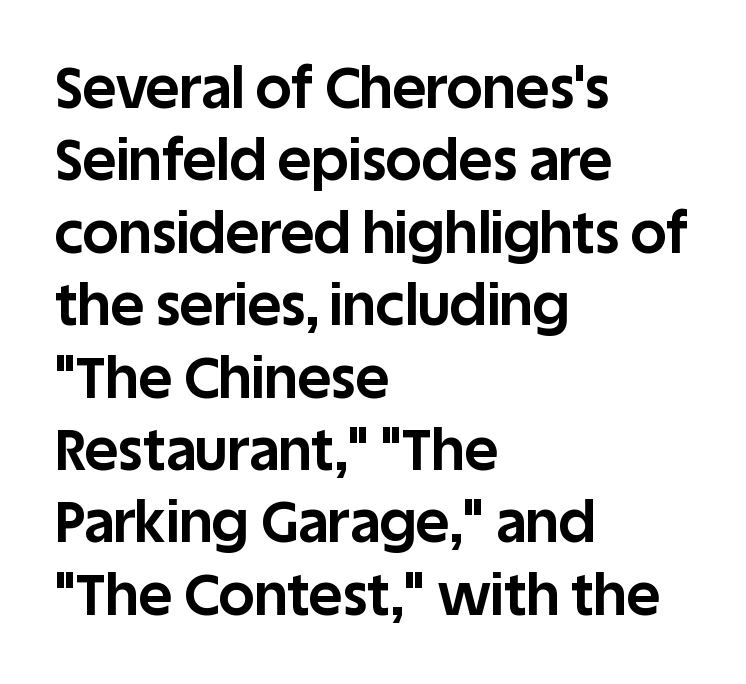
Q: Is the text bold? A: Yes.
Q: Is the text italic (slanted)? A: No, it is upright.
Q: Is the typeface a serif or a sans-serif typeface? A: Sans-serif.
Q: Is the text underlined? A: No.
Q: How is the paragraph aligned? A: Left-aligned.
Q: Is the spacing between letters normal or unusually wide? A: Normal.
Q: Is the spacing between lines tight, normal or loose? A: Normal.
Q: Width (condensed, normal, or wide)? A: Normal.
Q: Stroke contrast? A: Low.
Q: x-height? A: Large.
Q: Monospaced? A: No.
